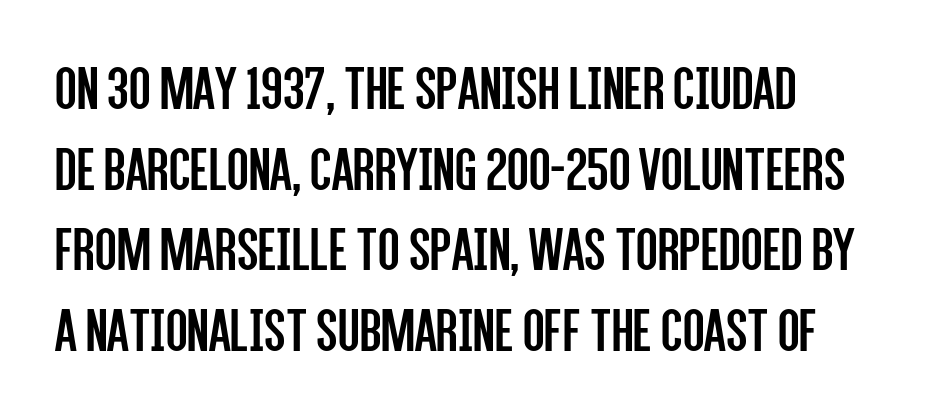
Do the characters align in a grid? No, the font is proportional. Observe the ordinary spacing: letters are neighbours, not strangers. The typesetting does not lean heavy: it is not bold. The glyphs in this specimen are sans serif. Any mark beneath the type? The region is blank.
